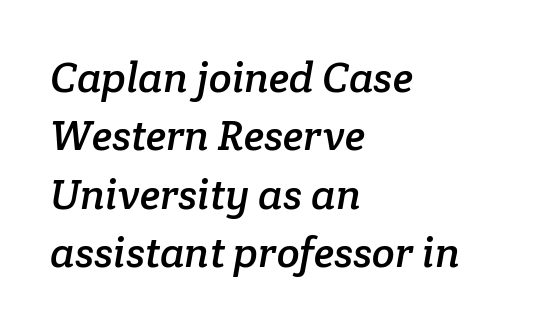
The image shows 42 px serif type; set left-aligned, normal line spacing (1.39x), normal letter spacing, not underlined; low stroke contrast and a medium x-height.
